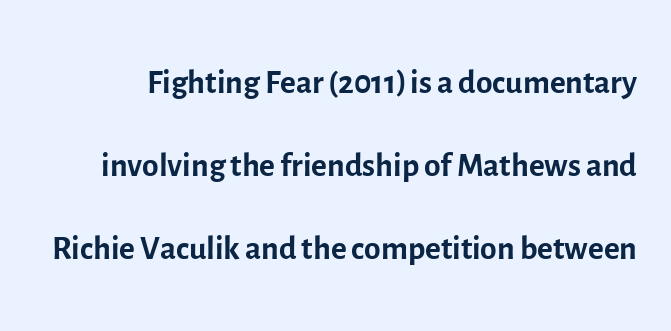
The image shows 48 px regular-weight sans-serif type, upright; set line spacing 1.73x, normal letter spacing, not underlined; a medium x-height.
